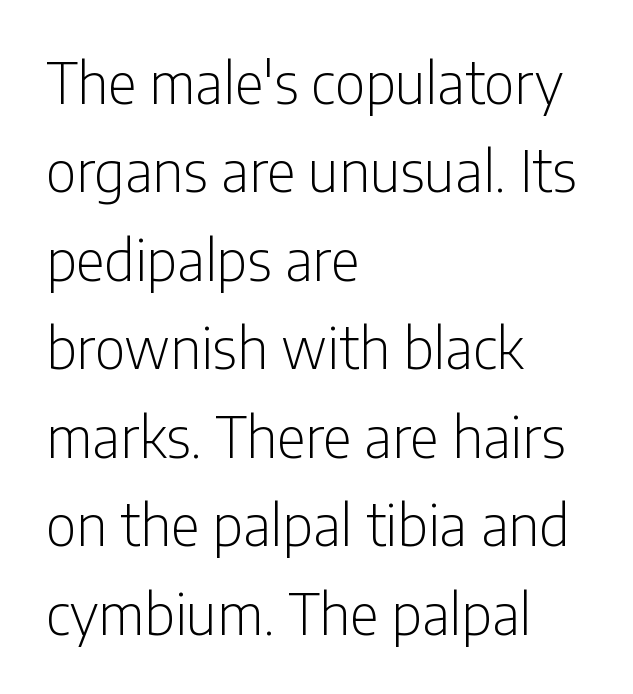
Q: Is the text bold? A: No.
Q: Is the text italic (slanted)? A: No, it is upright.
Q: Is the typeface a serif or a sans-serif typeface? A: Sans-serif.
Q: Is the text underlined? A: No.
Q: How is the paragraph aligned? A: Left-aligned.
Q: Is the spacing between letters normal or unusually wide? A: Normal.
Q: Is the spacing between lines tight, normal or loose? A: Normal.
Q: Width (condensed, normal, or wide)? A: Condensed.
Q: Stroke contrast? A: Low.
Q: x-height? A: Medium.
Q: Monospaced? A: No.
